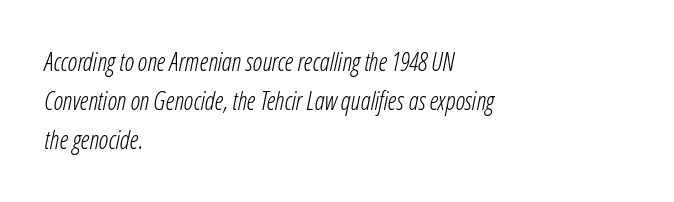
The image shows 25 px text type, italic (leaning right); set left-aligned, normal line spacing (1.57x), normal letter spacing, not underlined.
